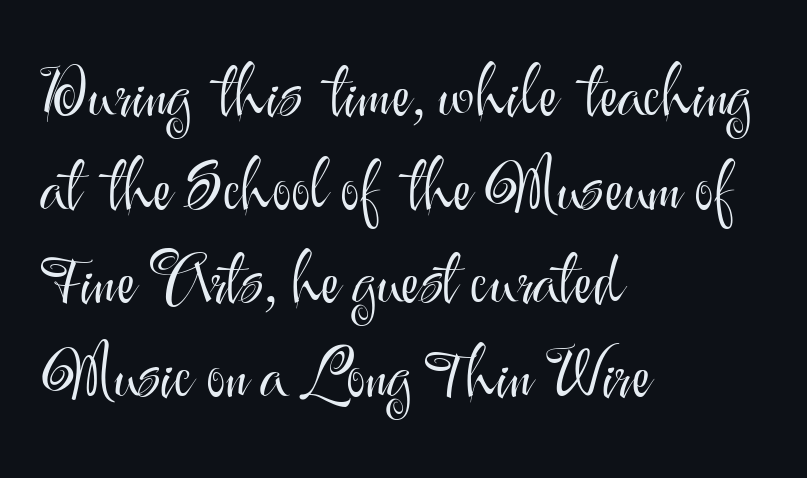
{"serif": "no", "bold": "no", "weight": "light", "width": "normal", "stroke_contrast": "medium", "x_height": "small", "monospaced": "no", "underline": "no", "align": "left", "line_spacing": "normal", "line_spacing_ratio": 1.42, "letter_spacing": "normal", "letter_spacing_em": 0.0, "glyph_px": 66}
